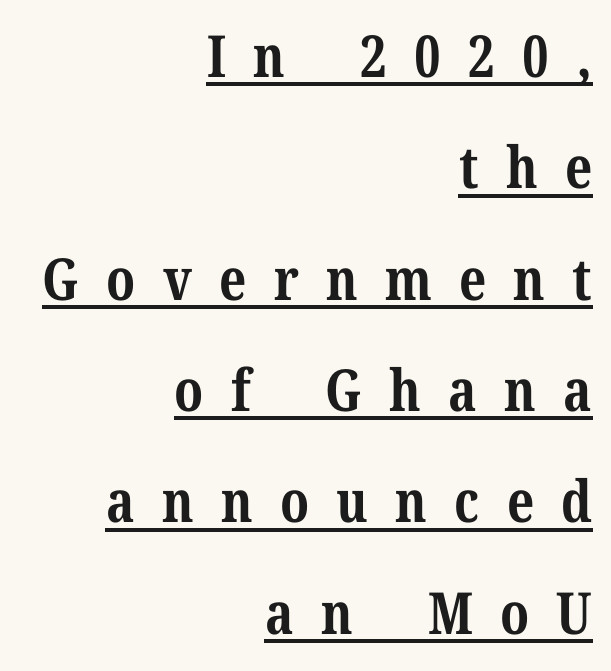
Check the space under the baseline: a stroke is drawn there. Is this a fixed-width face? No — the glyphs have proportional, varying widths. Weight: bold. If you measured baseline to baseline, you'd find a long distance.
